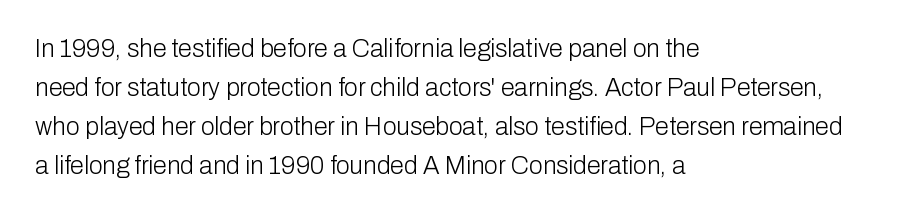
{"italic": "no", "bold": "no", "underline": "no", "align": "left", "line_spacing": "normal", "line_spacing_ratio": 1.56, "letter_spacing": "normal", "letter_spacing_em": 0.0, "glyph_px": 25}
